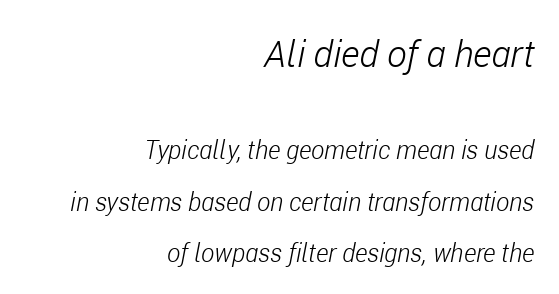
Q: Is the text bold? A: No.
Q: Is the text italic (slanted)? A: Yes, it leans right by about 11 degrees.
Q: Is the text underlined? A: No.
Q: How is the paragraph aligned? A: Right-aligned.
Q: Is the spacing between letters normal or unusually wide? A: Normal.
Q: Is the spacing between lines tight, normal or loose? A: Loose.
Q: Which block of text is set in a larger size, the first (top) or the second (bottom)? A: The first (top) one.
Q: Width (condensed, normal, or wide)? A: Condensed.
Q: Stroke contrast? A: Low.
Q: x-height? A: Medium.
Q: Monospaced? A: No.
